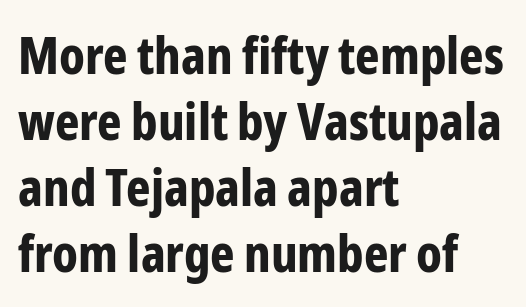
The image shows 52 px bold, condensed sans-serif type, upright; set left-aligned, normal line spacing (1.27x), normal letter spacing, not underlined; low stroke contrast and a medium x-height.
